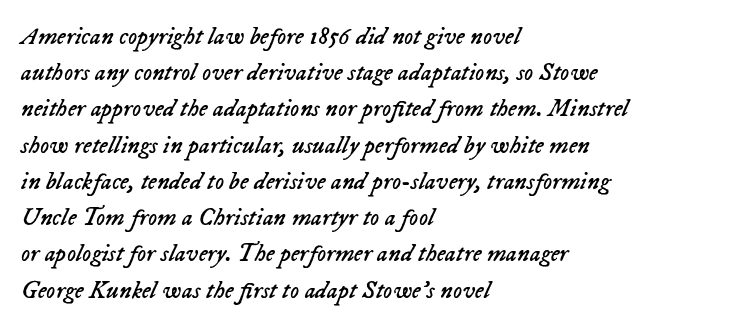
Weight: in the light-to-regular range. One-word summary of the alignment: left. Evenly set lines give the paragraph a standard silhouette. Short note: letters normally spaced.
